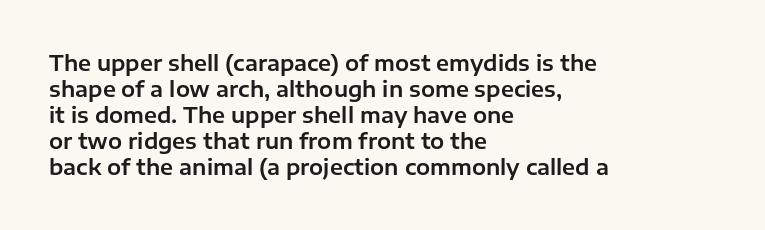
{"italic": "no", "underline": "no", "align": "left", "line_spacing_ratio": 1.24, "letter_spacing": "normal", "letter_spacing_em": 0.0, "glyph_px": 21}
